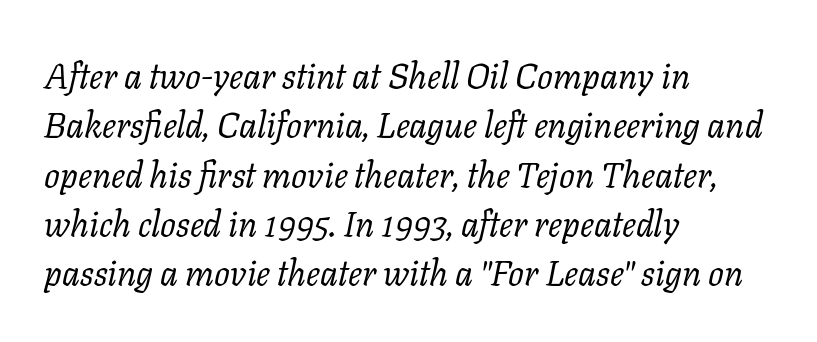
Q: Is the text bold? A: No.
Q: Is the text italic (slanted)? A: Yes, it leans right by about 11 degrees.
Q: Is the typeface a serif or a sans-serif typeface? A: Serif.
Q: Is the text underlined? A: No.
Q: How is the paragraph aligned? A: Left-aligned.
Q: Is the spacing between letters normal or unusually wide? A: Normal.
Q: Is the spacing between lines tight, normal or loose? A: Normal.
Q: Width (condensed, normal, or wide)? A: Normal.
Q: Stroke contrast? A: Low.
Q: x-height? A: Medium.
Q: Monospaced? A: No.
